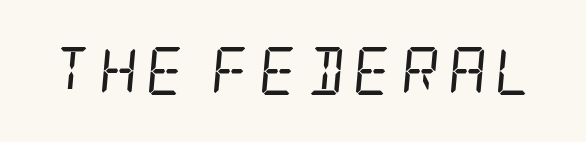
Slanted lettering throughout. Quick note: underline off. Serif or sans? Serif — the stroke terminals have little feet. Ink coverage per letter is moderate at most.
